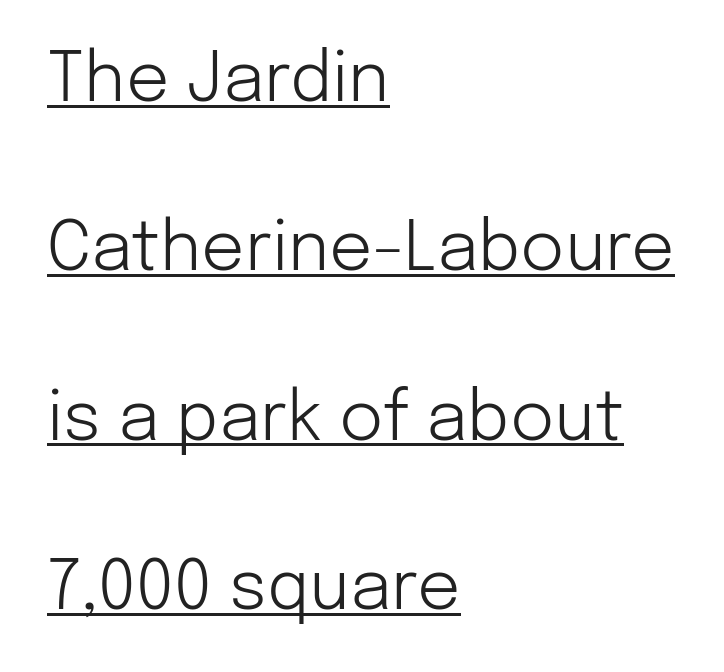
Notice the wide empty band between every row — that's loose leading. Nothing unusual about the tracking: characters are spaced as the font intends. Every row of glyphs begins at an identical x-position on the left. Posture: upright roman. These characters rest on top of a visible drawn line. Unbolded letterforms with no extra heft.
